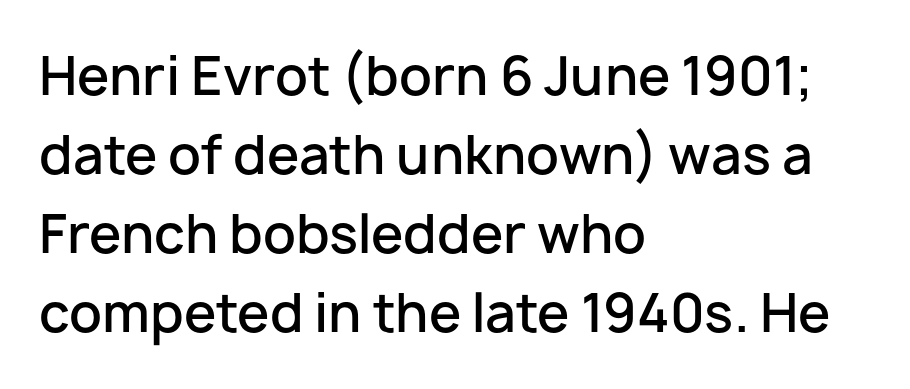
The image shows 52 px semibold sans-serif type, upright; set left-aligned, normal line spacing (1.52x), normal letter spacing, not underlined; low stroke contrast and a medium x-height.
